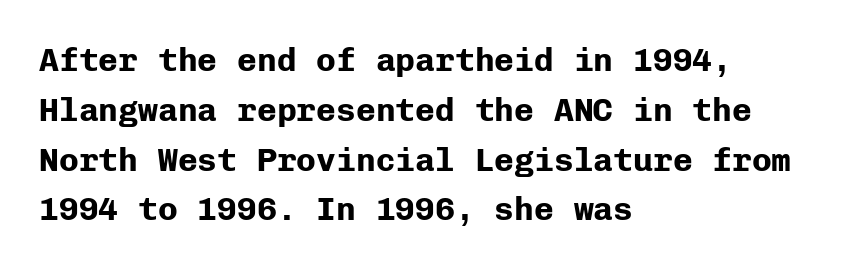
{"serif": "no", "italic": "no", "bold": "yes", "weight": "bold", "width": "normal", "stroke_contrast": "low", "x_height": "medium", "monospaced": "yes", "underline": "no", "align": "left", "line_spacing": "normal", "line_spacing_ratio": 1.51, "letter_spacing": "normal", "letter_spacing_em": 0.0, "glyph_px": 33}
